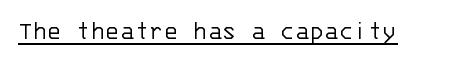
The image shows 27 px text type, upright; set normal letter spacing, underlined.
